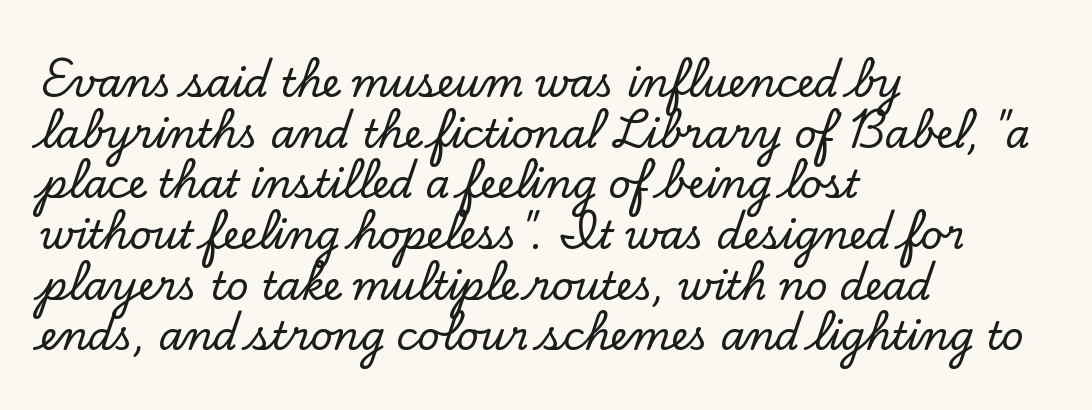
Q: Is the text italic (slanted)? A: Yes.
Q: Is the typeface a serif or a sans-serif typeface? A: Serif.
Q: Is the text underlined? A: No.
Q: How is the paragraph aligned? A: Left-aligned.
Q: Is the spacing between letters normal or unusually wide? A: Normal.
Q: Is the spacing between lines tight, normal or loose? A: Normal.
Q: Width (condensed, normal, or wide)? A: Normal.
Q: Stroke contrast? A: Low.
Q: x-height? A: Small.
Q: Monospaced? A: No.
